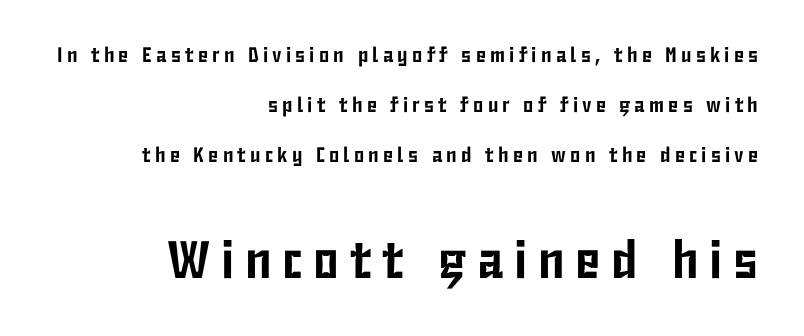
The image shows 53 px condensed sans-serif type, upright; set right-aligned, loose line spacing (2.38x), unusually wide letter spacing (+0.2 em), not underlined; the second (bottom) block is 2.52x larger; low stroke contrast and a medium x-height.
